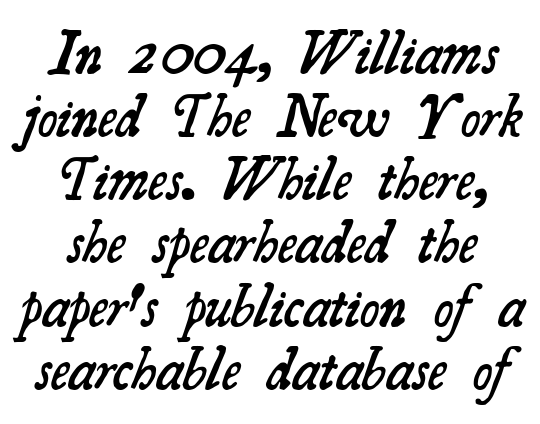
The image shows 59 px semibold serif type; set tight line spacing (1.07x), normal letter spacing, not underlined; medium stroke contrast and a small x-height.
